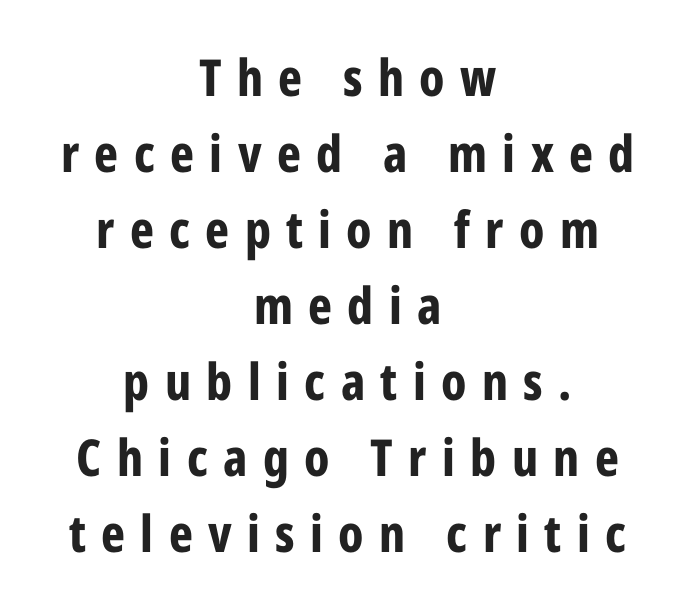
{"serif": "no", "italic": "no", "bold": "yes", "weight": "bold", "width": "condensed", "stroke_contrast": "low", "x_height": "medium", "monospaced": "no", "underline": "no", "align": "center", "line_spacing": "normal", "line_spacing_ratio": 1.49, "letter_spacing": "wide", "letter_spacing_em": 0.3, "glyph_px": 51}
